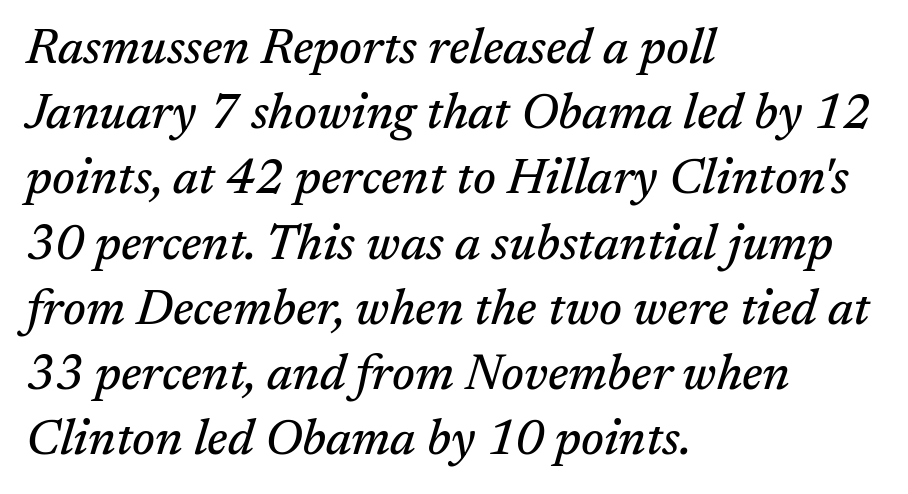
This rendering employs a face with finishing strokes, i.e., a serif. Looks like regular typesetting: each glyph gets only the width it needs. Does extra space separate the letters? No, they use regular spacing. Check the space under the baseline: it is left empty. Horizontal alignment here is leftward, the default for most running prose.
